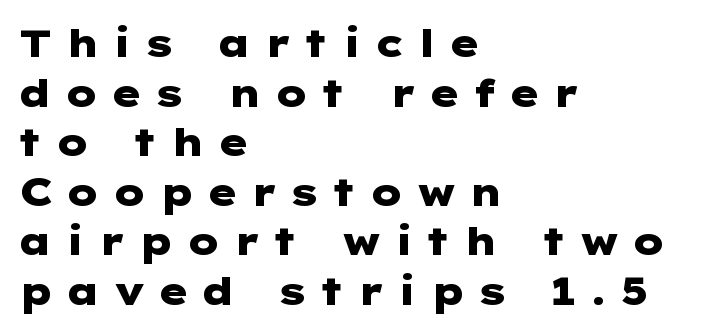
A roman cut, with each character standing at attention. The type family on display is of the sans-serif kind. There is plenty of visible air inserted between adjacent glyphs. Check the space under the baseline: it is left empty. The glyphs have the mass of a bold cut.
